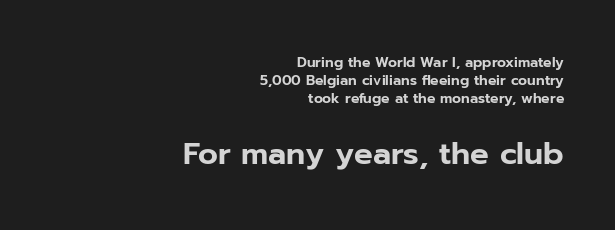
Q: Is the text italic (slanted)? A: No, it is upright.
Q: Is the typeface a serif or a sans-serif typeface? A: Sans-serif.
Q: Is the text underlined? A: No.
Q: How is the paragraph aligned? A: Right-aligned.
Q: Is the spacing between letters normal or unusually wide? A: Normal.
Q: Is the spacing between lines tight, normal or loose? A: Normal.
Q: Which block of text is set in a larger size, the first (top) or the second (bottom)? A: The second (bottom) one.
Q: Width (condensed, normal, or wide)? A: Normal.
Q: Stroke contrast? A: Low.
Q: x-height? A: Medium.
Q: Monospaced? A: No.
